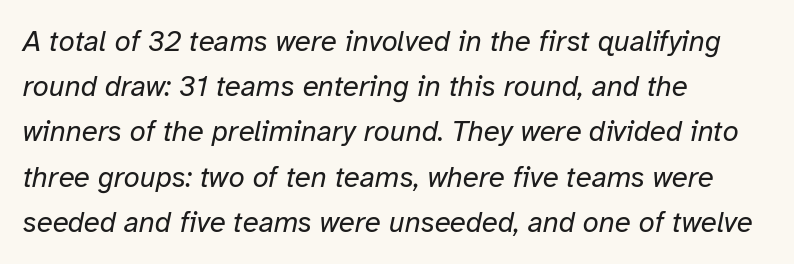
{"italic": "yes", "lean": "right", "slant_degrees": 12, "bold": "no", "weight": "regular", "width": "normal", "stroke_contrast": "low", "x_height": "medium", "monospaced": "no", "underline": "no", "align": "left", "line_spacing": "normal", "line_spacing_ratio": 1.56, "letter_spacing": "normal", "letter_spacing_em": 0.0, "glyph_px": 29}
